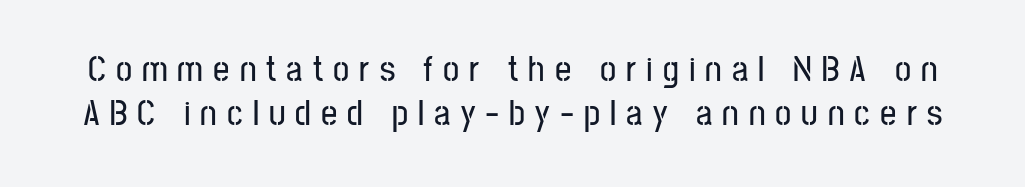
Does extra space separate the letters? Yes, quite a lot of it. Looks like regular typesetting: each glyph gets only the width it needs. Underline: absent. Does the lettering tilt? It doesn't — this is upright. The type family on display is of the sans-serif kind.
